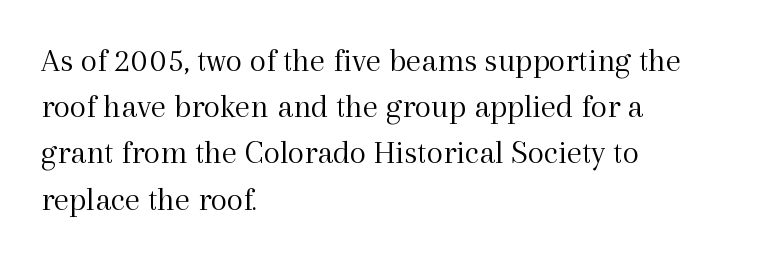
The image shows 34 px light serif type, upright; set left-aligned, normal line spacing (1.36x), normal letter spacing, not underlined; a medium x-height.
